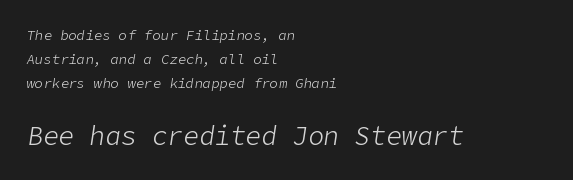
Q: Is the text bold? A: No.
Q: Is the text italic (slanted)? A: Yes, it leans right by about 9 degrees.
Q: Is the text underlined? A: No.
Q: How is the paragraph aligned? A: Left-aligned.
Q: Is the spacing between letters normal or unusually wide? A: Normal.
Q: Which block of text is set in a larger size, the first (top) or the second (bottom)? A: The second (bottom) one.
